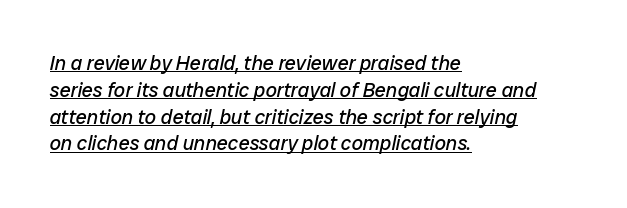
The image shows 20 px text type, italic (leaning right); set left-aligned, normal line spacing (1.34x), normal letter spacing, underlined.
